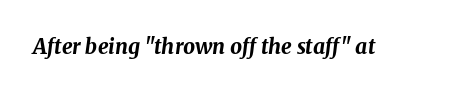
{"italic": "yes", "lean": "right", "slant_degrees": 8, "bold": "yes", "underline": "no", "letter_spacing": "normal", "letter_spacing_em": 0.0, "glyph_px": 21}
